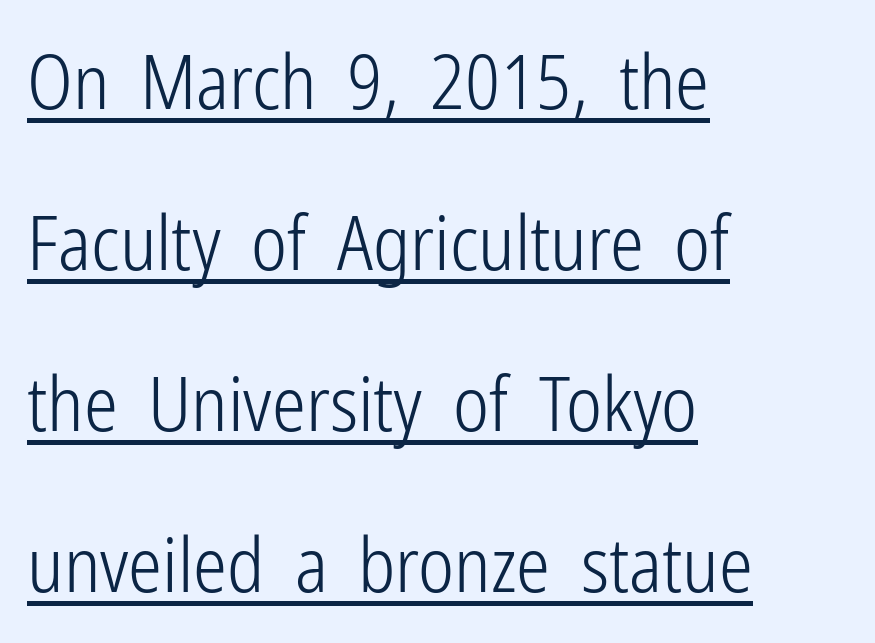
The sample's only ornament is a line tracing under the words. Stroke thickness stays within the range of a standard reading face or lighter. The passage shown has conventional tracking throughout. You can tell it's not italic because the verticals are truly vertical. Loosely led — the rows are spread out.
